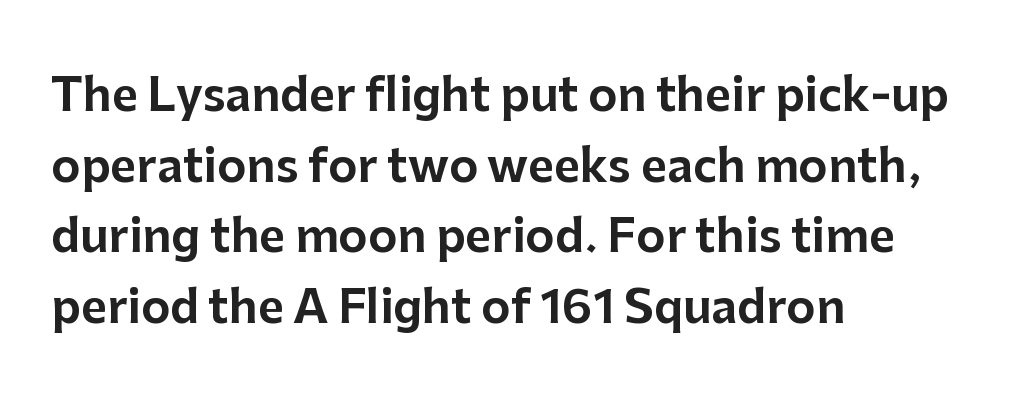
{"serif": "no", "italic": "no", "width": "normal", "stroke_contrast": "low", "x_height": "medium", "monospaced": "no", "underline": "no", "align": "left", "line_spacing": "normal", "line_spacing_ratio": 1.57, "letter_spacing": "normal", "letter_spacing_em": 0.0, "glyph_px": 45}
